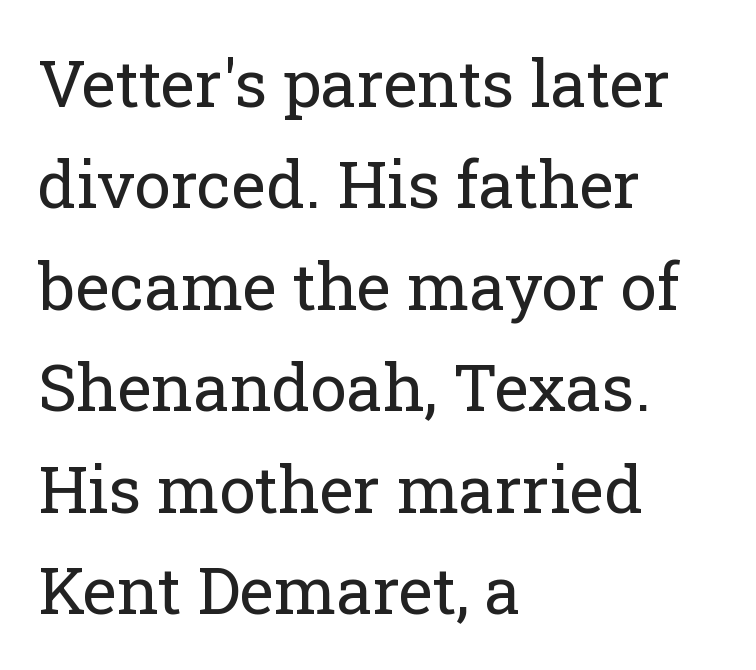
Q: Is the text bold? A: No.
Q: Is the text italic (slanted)? A: No, it is upright.
Q: Is the typeface a serif or a sans-serif typeface? A: Serif.
Q: Is the text underlined? A: No.
Q: How is the paragraph aligned? A: Left-aligned.
Q: Is the spacing between letters normal or unusually wide? A: Normal.
Q: Is the spacing between lines tight, normal or loose? A: Normal.
Q: Width (condensed, normal, or wide)? A: Normal.
Q: Stroke contrast? A: Low.
Q: x-height? A: Medium.
Q: Monospaced? A: No.
